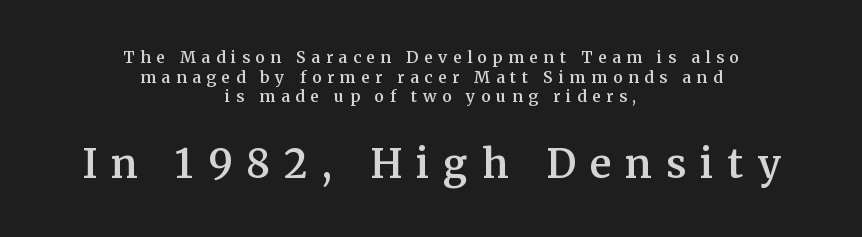
Q: Is the text bold? A: Semi-bold.
Q: Is the text italic (slanted)? A: No, it is upright.
Q: Is the typeface a serif or a sans-serif typeface? A: Serif.
Q: Is the text underlined? A: No.
Q: How is the paragraph aligned? A: Centered.
Q: Is the spacing between letters normal or unusually wide? A: Unusually wide.
Q: Which block of text is set in a larger size, the first (top) or the second (bottom)? A: The second (bottom) one.
Q: Width (condensed, normal, or wide)? A: Normal.
Q: Stroke contrast? A: Medium.
Q: x-height? A: Medium.
Q: Monospaced? A: No.
